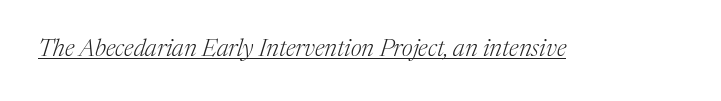
Q: Is the text bold? A: No.
Q: Is the text italic (slanted)? A: Yes, it leans right by about 17 degrees.
Q: Is the text underlined? A: Yes.
Q: Is the spacing between letters normal or unusually wide? A: Normal.
